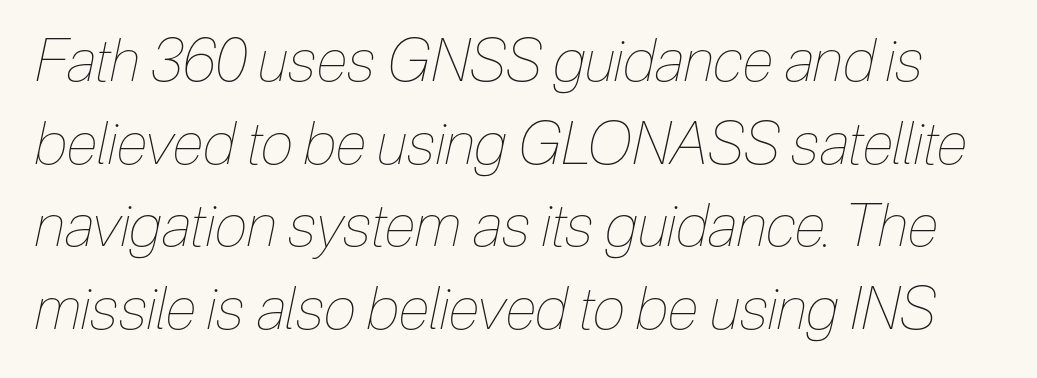
Q: Is the text bold? A: No.
Q: Is the text italic (slanted)? A: Yes, it leans right by about 12 degrees.
Q: Is the text underlined? A: No.
Q: Is the spacing between letters normal or unusually wide? A: Normal.
Q: Is the spacing between lines tight, normal or loose? A: Normal.
Q: Width (condensed, normal, or wide)? A: Condensed.
Q: Stroke contrast? A: Low.
Q: x-height? A: Medium.
Q: Monospaced? A: No.
